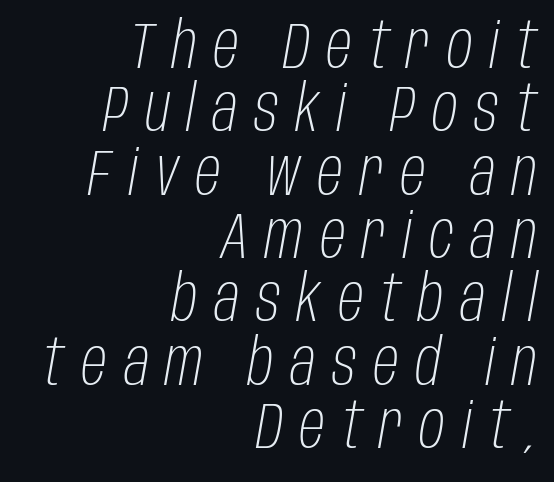
Teacher's note: observe the even right margin — that is flush-right alignment. Do the characters align in a grid? No, the font is proportional. The string is rendered with underlining switched off. Weight: regular or lighter. The rendering uses a small line-height, squeezing the rows. You can tell it's italic because the verticals aren't actually vertical.
